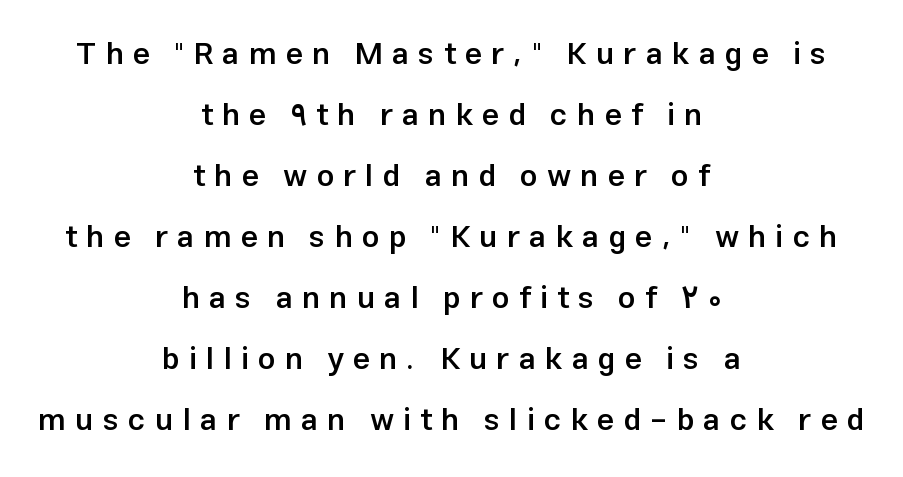
The image shows 31 px semibold sans-serif type, upright; set centered, loose line spacing (1.97x), unusually wide letter spacing (+0.29 em), not underlined; low stroke contrast and a medium x-height.
